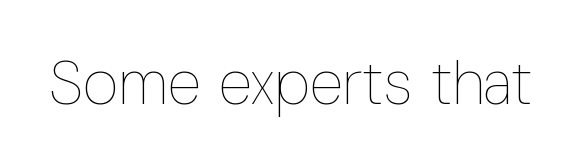
The image shows 62 px thin, condensed type, upright; set normal letter spacing, not underlined; low stroke contrast and a medium x-height.
